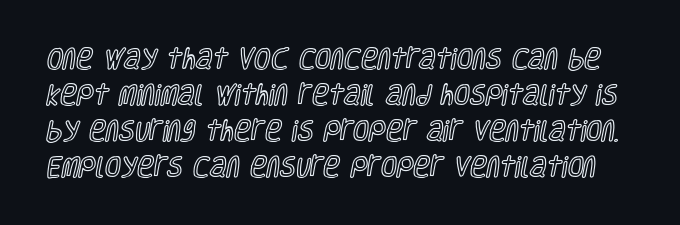
The image shows 23 px text type; set normal line spacing (1.57x), normal letter spacing, not underlined.
